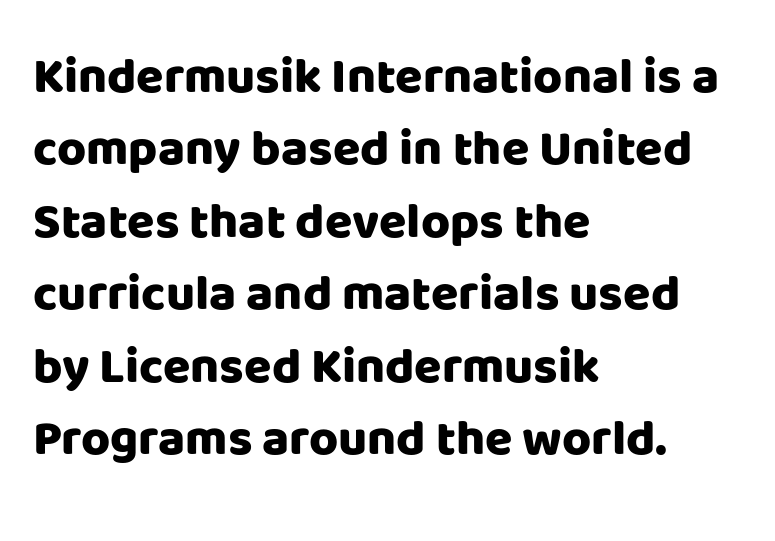
{"serif": "no", "italic": "no", "bold": "yes", "weight": "heavy", "width": "normal", "stroke_contrast": "low", "x_height": "large", "monospaced": "no", "underline": "no", "align": "left", "line_spacing": "normal", "line_spacing_ratio": 1.45, "letter_spacing": "normal", "letter_spacing_em": 0.0, "glyph_px": 50}
